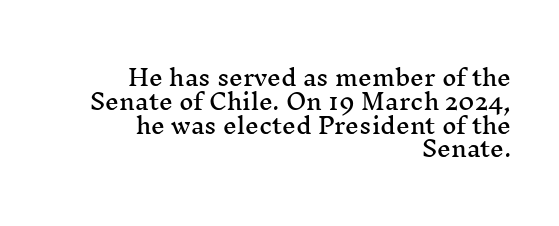
Lines of text with bare space underneath. Visually the block forms a straight wall on the right and a jagged coastline on the left. Line spacing here is tight. Unlike italic type, these characters show no tilt at all. Characters follow at the spacing the type designer built in.
